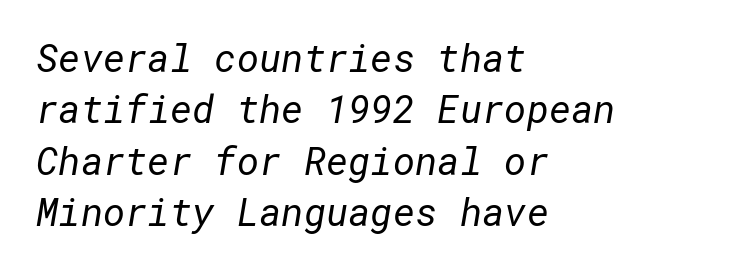
Q: Is the text bold? A: No.
Q: Is the typeface a serif or a sans-serif typeface? A: Sans-serif.
Q: Is the text underlined? A: No.
Q: How is the paragraph aligned? A: Left-aligned.
Q: Is the spacing between letters normal or unusually wide? A: Normal.
Q: Is the spacing between lines tight, normal or loose? A: Normal.
Q: Width (condensed, normal, or wide)? A: Normal.
Q: Stroke contrast? A: Low.
Q: x-height? A: Medium.
